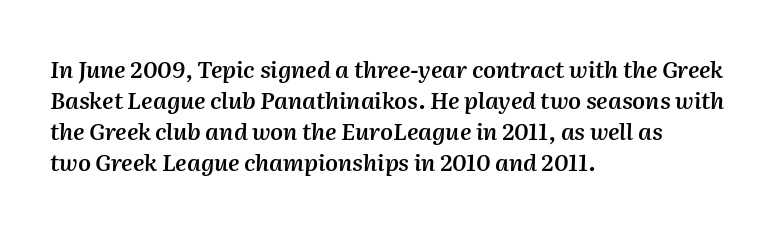
{"italic": "yes", "lean": "right", "slant_degrees": 2, "bold": "semi", "underline": "no", "align": "left", "line_spacing": "normal", "line_spacing_ratio": 1.35, "letter_spacing": "normal", "letter_spacing_em": 0.0, "glyph_px": 23}
